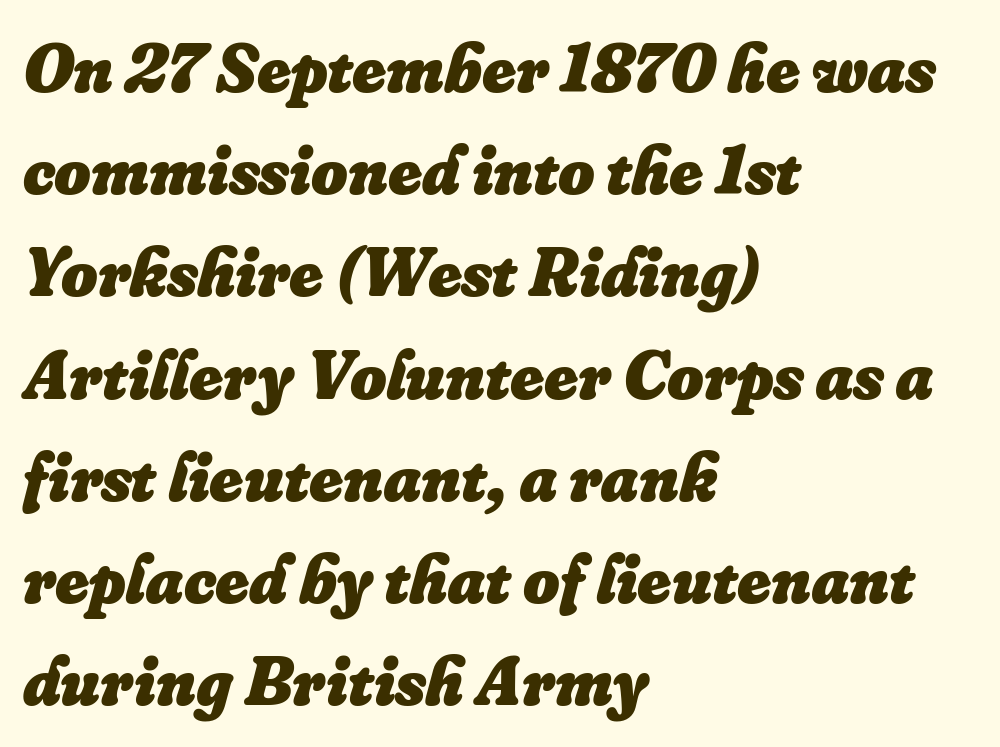
{"italic": "yes", "lean": "right", "slant_degrees": 16, "bold": "yes", "weight": "heavy", "width": "normal", "stroke_contrast": "low", "x_height": "small", "monospaced": "no", "underline": "no", "align": "left", "line_spacing": "normal", "line_spacing_ratio": 1.46, "letter_spacing": "normal", "letter_spacing_em": 0.0, "glyph_px": 70}
